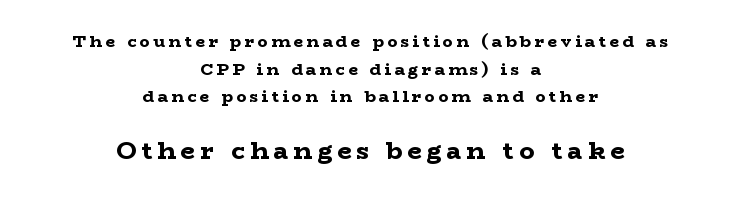
{"italic": "no", "bold": "yes", "underline": "no", "align": "center", "line_spacing": "normal", "line_spacing_ratio": 1.63, "letter_spacing": "wide", "letter_spacing_em": 0.2, "larger_block": "second", "size_ratio": 1.47, "glyph_px": 25}
